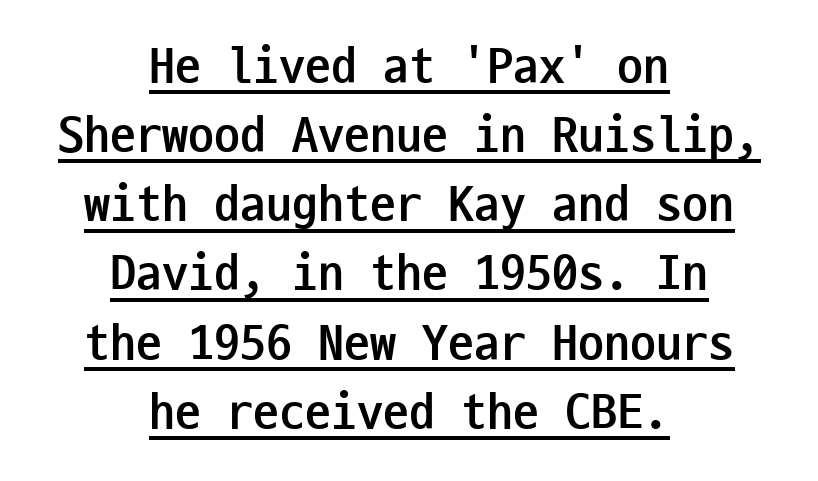
The image shows 52 px semibold, condensed sans-serif type, upright, monospaced; set centered, normal line spacing (1.33x), normal letter spacing, underlined; low stroke contrast and a medium x-height.
